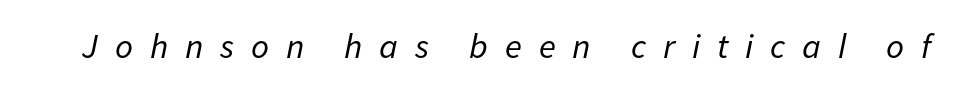
{"italic": "yes", "lean": "right", "slant_degrees": 11, "bold": "no", "weight": "regular", "width": "normal", "stroke_contrast": "low", "x_height": "medium", "monospaced": "no", "underline": "no", "letter_spacing": "wide", "letter_spacing_em": 0.48, "glyph_px": 35}
